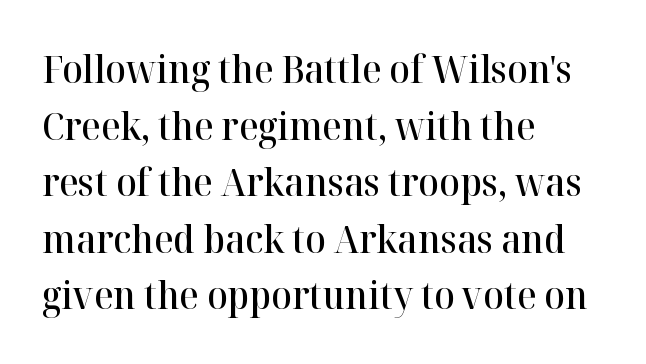
The image shows 38 px semibold serif type, upright; set left-aligned, normal line spacing (1.49x), normal letter spacing, not underlined; high stroke contrast and a medium x-height.
